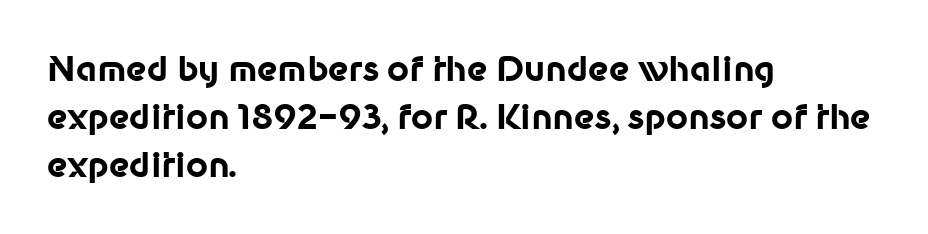
Every row of glyphs begins at an identical x-position on the left. The tracking reads as untouched default to a designer's eye. The designer left line spacing at the default. Anything drawn beneath the words? Only blank space. Type style note: lacks serifs.
